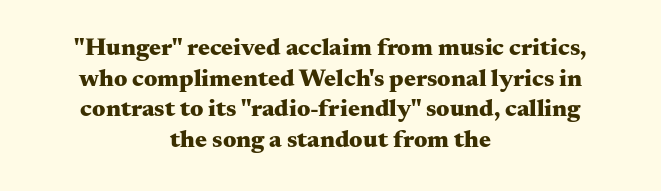
Q: Is the text bold? A: Yes.
Q: Is the text italic (slanted)? A: No, it is upright.
Q: Is the text underlined? A: No.
Q: How is the paragraph aligned? A: Centered.
Q: Is the spacing between letters normal or unusually wide? A: Normal.
